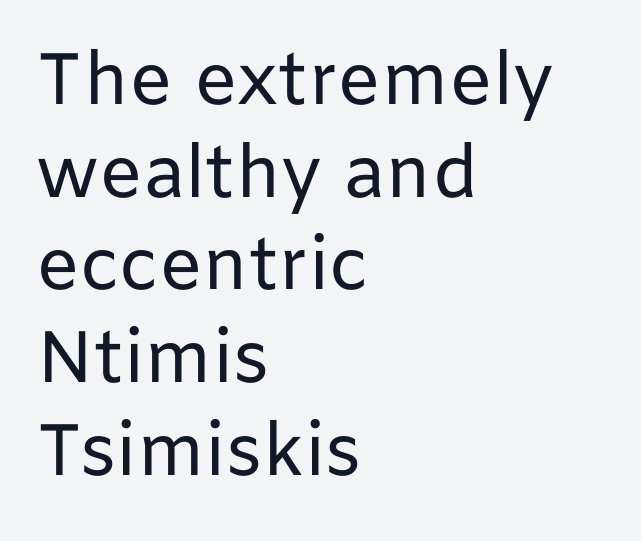
These lines sit exactly where default settings would place them. Do the letters lean? They stand straight. How are the letters spaced? Ordinarily, with no added tracking. This sample is left-justified, so line endings fall wherever the words run out. Classification — sans serif.
